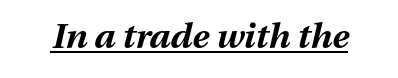
The image shows 35 px bold type, italic (leaning right); set normal letter spacing, underlined; medium stroke contrast and a medium x-height.
